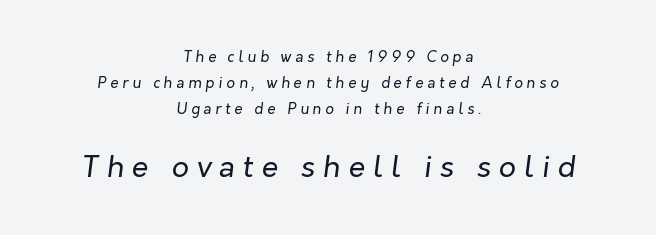
The second block has been scaled up relative to the first. The face used here is rendered with a markedly widened letterfit. Tall strokes in this sample are angled rather than plumb. Stroke mass is kept to a normal reading level or below. Is this a fixed-width face? No — the glyphs have proportional, varying widths. The glyphs are unaccompanied by any horizontal stroke below them.
